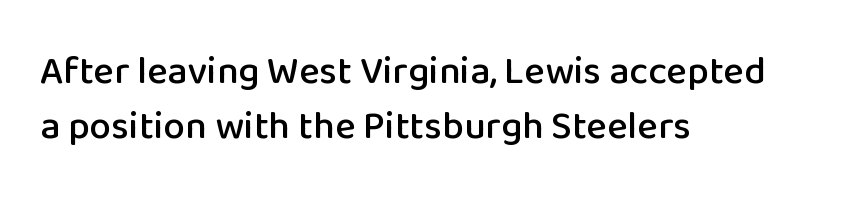
The image shows 39 px sans-serif type, upright; set left-aligned, normal line spacing (1.42x), normal letter spacing, not underlined; low stroke contrast and a medium x-height.
